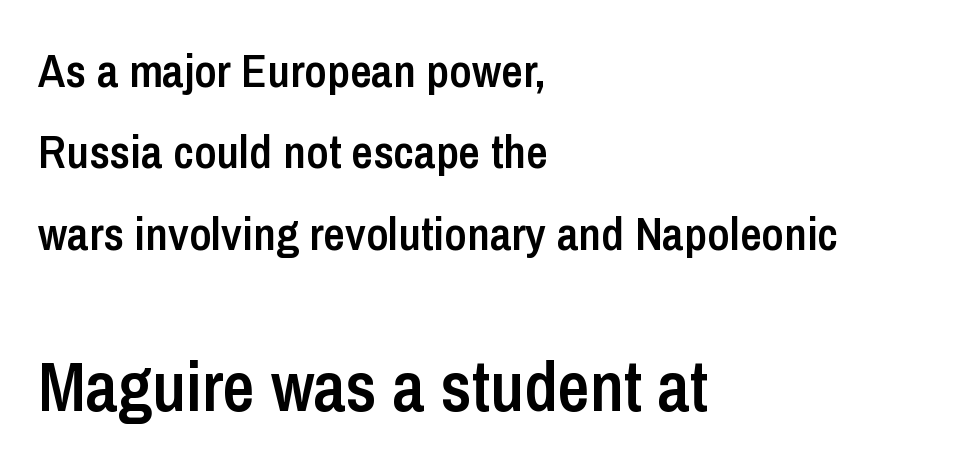
Style check: upright. Regarding serifs, this sample does without them. The paragraph shown leans on its left margin. Character widths vary here, with narrow letters taking less room than wide ones.
